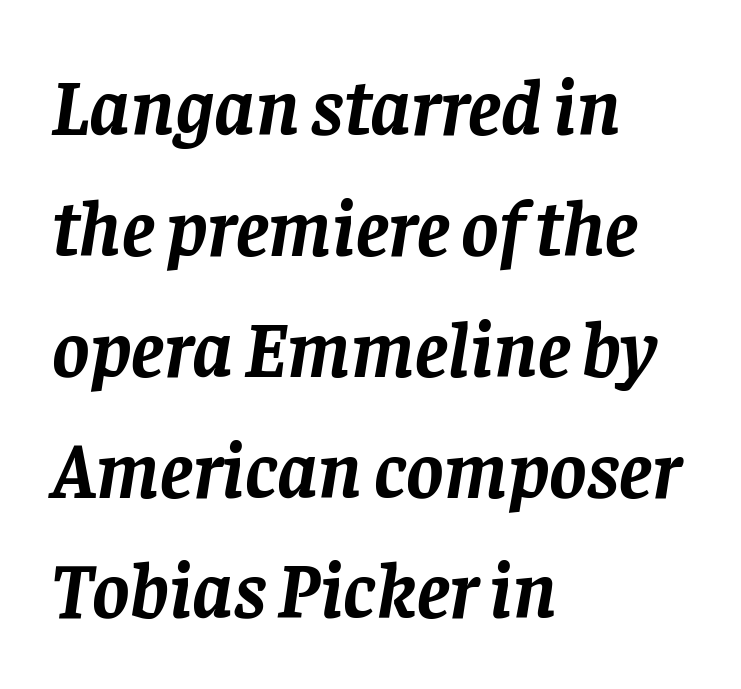
The image shows 79 px semibold serif type, italic (leaning right); set left-aligned, normal line spacing (1.53x), normal letter spacing, not underlined; low stroke contrast and a large x-height.
